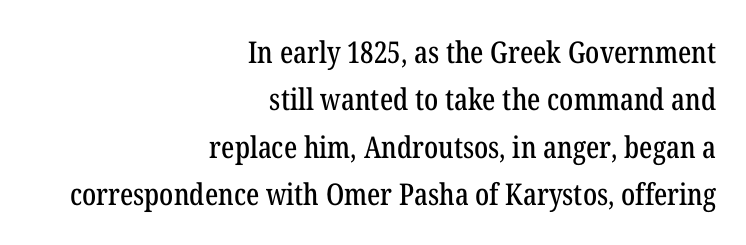
{"serif": "yes", "italic": "no", "width": "condensed", "stroke_contrast": "low", "x_height": "medium", "monospaced": "no", "underline": "no", "align": "right", "line_spacing": "normal", "line_spacing_ratio": 1.58, "letter_spacing": "normal", "letter_spacing_em": 0.0, "glyph_px": 30}
